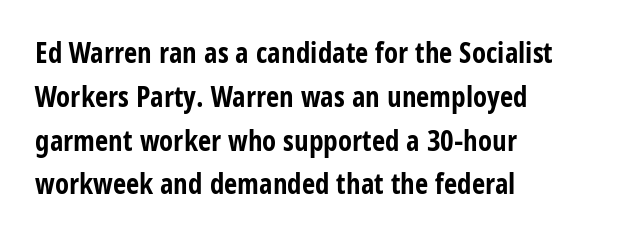
{"serif": "no", "italic": "no", "bold": "yes", "weight": "bold", "width": "condensed", "stroke_contrast": "low", "x_height": "large", "monospaced": "no", "underline": "no", "align": "left", "line_spacing": "normal", "line_spacing_ratio": 1.51, "letter_spacing": "normal", "letter_spacing_em": 0.0, "glyph_px": 29}
